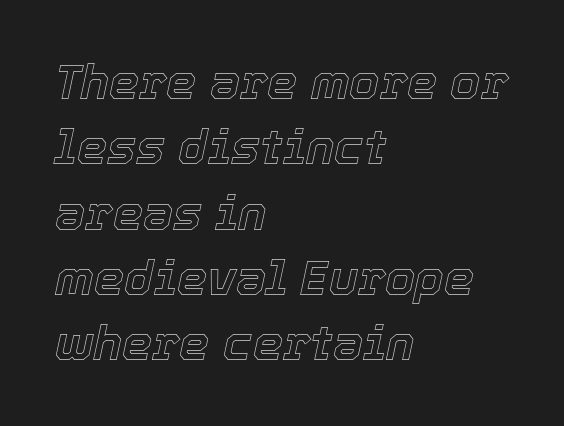
Characters are canted at an angle relative to the baseline's perpendicular. The space beneath each line is pristine and unruled. Think of a printed novel: that variable character pitch is what you see here. The passage shown stacks its lines at a standard gap. Honestly, the letter spacing is just normal — you wouldn't notice it.
